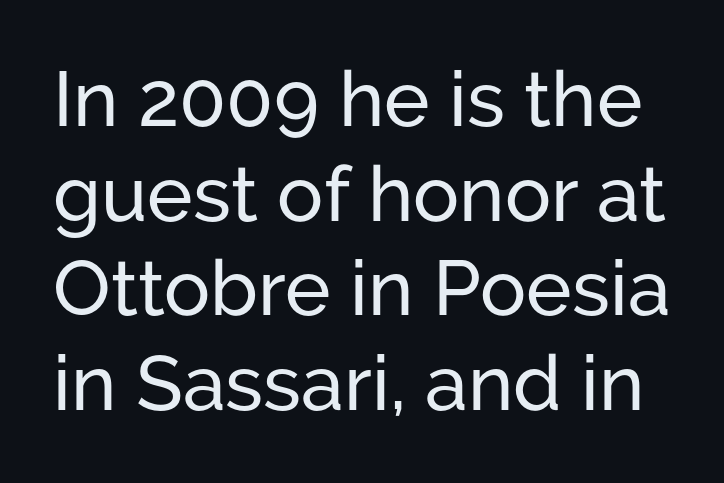
{"serif": "no", "italic": "no", "width": "normal", "stroke_contrast": "low", "x_height": "medium", "monospaced": "no", "underline": "no", "line_spacing_ratio": 1.23, "letter_spacing": "normal", "letter_spacing_em": 0.0, "glyph_px": 77}
